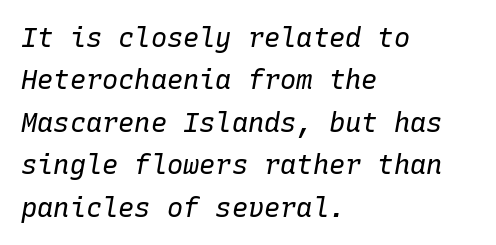
A light-to-regular cut is what we see here. All the whitespace from short lines collects on the right. How would I describe the line gaps? Plain and ordinary. In terms of posture, this sample is oblique. The letters sit at their default tracking, neither squeezed nor spread. Any mark beneath the type? The region is blank.
